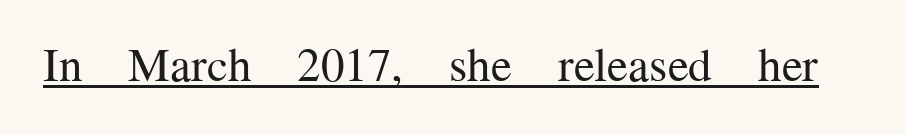
{"serif": "yes", "italic": "no", "bold": "no", "weight": "regular", "width": "normal", "stroke_contrast": "medium", "x_height": "medium", "monospaced": "no", "underline": "yes", "letter_spacing": "normal", "letter_spacing_em": 0.0, "glyph_px": 47}
